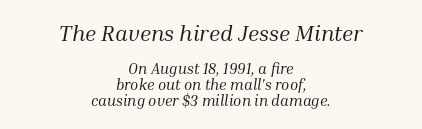
Q: Is the text bold? A: No.
Q: Is the text italic (slanted)? A: Yes, it leans right by about 10 degrees.
Q: Is the text underlined? A: No.
Q: How is the paragraph aligned? A: Centered.
Q: Is the spacing between letters normal or unusually wide? A: Normal.
Q: Is the spacing between lines tight, normal or loose? A: Tight.
Q: Which block of text is set in a larger size, the first (top) or the second (bottom)? A: The first (top) one.
